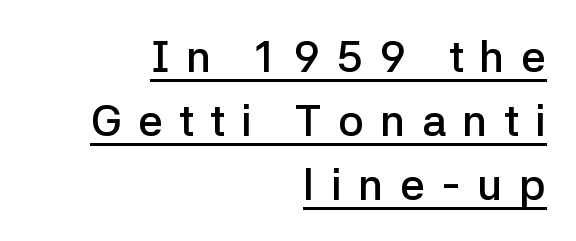
The type family on display is of the sans-serif kind. The glyphs have the mass of a demibold cut, below bold. The rendering uses natural spacing where letterforms have individual widths. Regular leading. A flush-right, rag-left setting is used for this passage. The specimen reads as upright at a glance.
